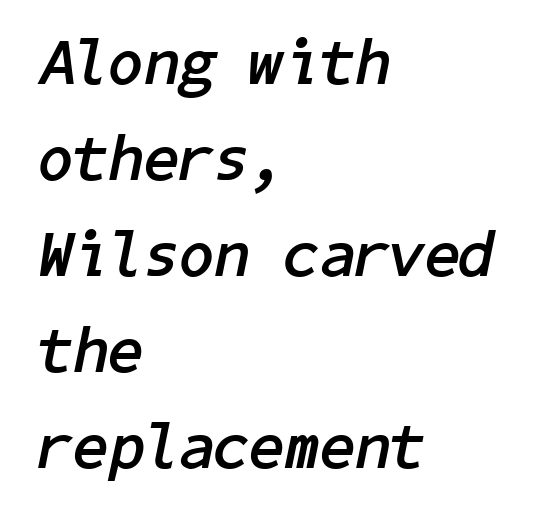
Q: Is the text bold? A: Yes.
Q: Is the text italic (slanted)? A: Yes, it leans right by about 11 degrees.
Q: Is the text underlined? A: No.
Q: How is the paragraph aligned? A: Left-aligned.
Q: Is the spacing between letters normal or unusually wide? A: Normal.
Q: Is the spacing between lines tight, normal or loose? A: Normal.
Q: Width (condensed, normal, or wide)? A: Normal.
Q: Stroke contrast? A: Low.
Q: x-height? A: Medium.
